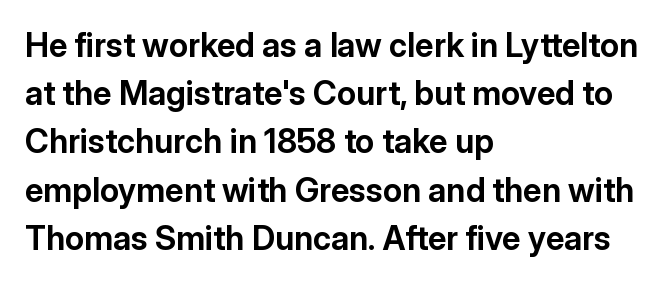
{"serif": "no", "italic": "no", "bold": "yes", "weight": "bold", "width": "normal", "stroke_contrast": "low", "x_height": "medium", "monospaced": "no", "underline": "no", "align": "left", "line_spacing": "normal", "line_spacing_ratio": 1.46, "letter_spacing": "normal", "letter_spacing_em": 0.0, "glyph_px": 33}
